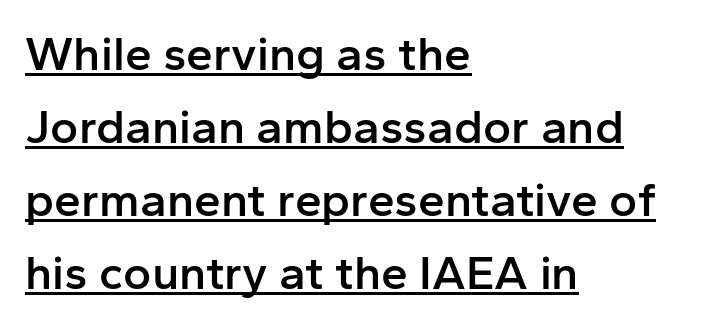
The image shows 48 px semibold sans-serif type, upright; set left-aligned, normal line spacing (1.52x), normal letter spacing, underlined; low stroke contrast and a medium x-height.
